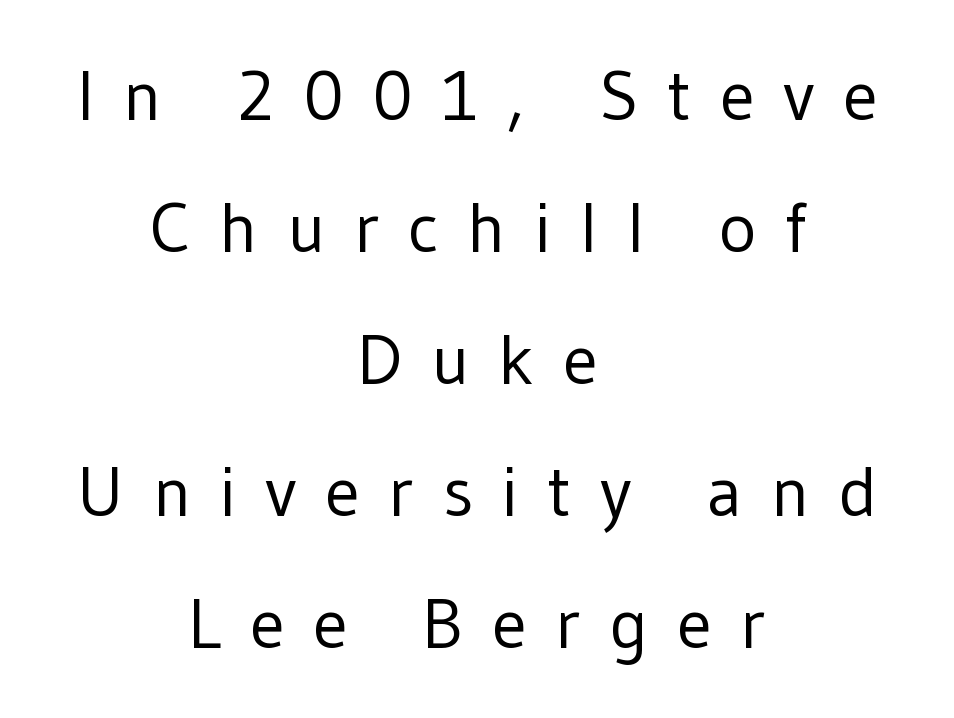
The image shows 71 px regular-weight sans-serif type, upright; set centered, line spacing 1.86x, unusually wide letter spacing (+0.4 em), not underlined; low stroke contrast and a medium x-height.
